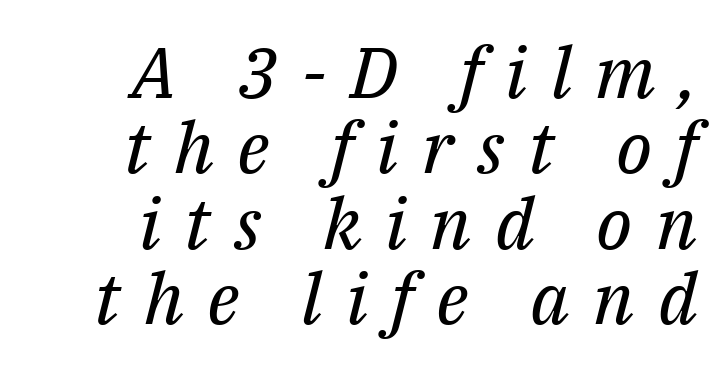
Rule under the text: the space is simply empty. Looks like regular typesetting: each glyph gets only the width it needs. Style check: oblique. The weight would be labelled regular, book, light, or lighter still. There is plenty of visible air inserted between adjacent glyphs.
